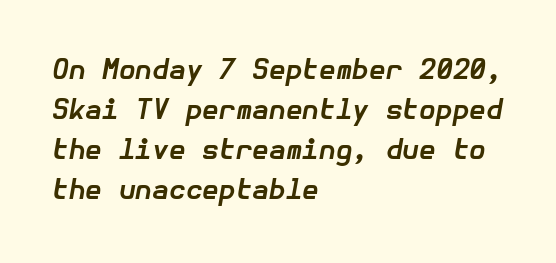
{"italic": "yes", "lean": "right", "slant_degrees": 10, "bold": "yes", "underline": "no", "align": "left", "line_spacing": "normal", "line_spacing_ratio": 1.48, "letter_spacing": "normal", "letter_spacing_em": 0.0, "glyph_px": 27}
